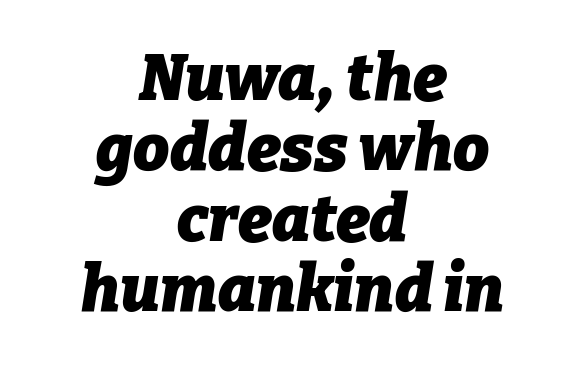
One-word summary of the alignment: center. The letters advance in unequal steps, a hallmark of proportional type. Does the lettering tilt? It does — this is italic. Glyph-to-glyph distance matches everyday printed text.
